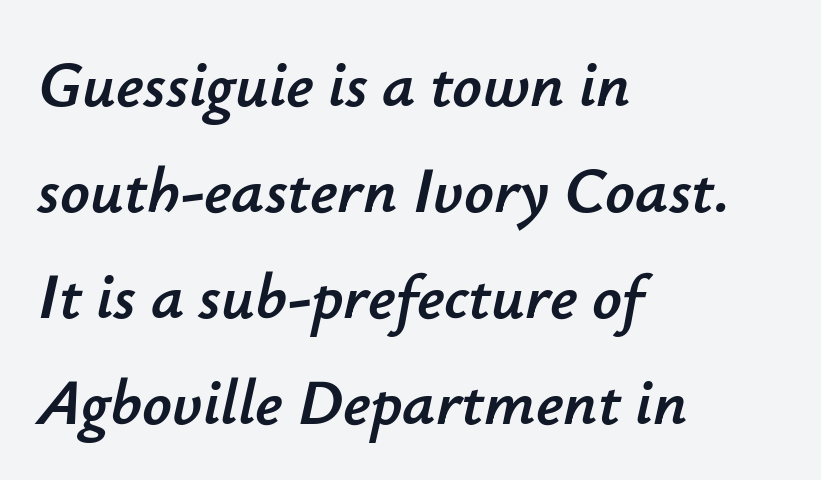
Q: Is the text italic (slanted)? A: Yes, it leans right by about 12 degrees.
Q: Is the text underlined? A: No.
Q: How is the paragraph aligned? A: Left-aligned.
Q: Is the spacing between letters normal or unusually wide? A: Normal.
Q: Is the spacing between lines tight, normal or loose? A: Normal.
Q: Width (condensed, normal, or wide)? A: Normal.
Q: Stroke contrast? A: Low.
Q: x-height? A: Small.
Q: Monospaced? A: No.
